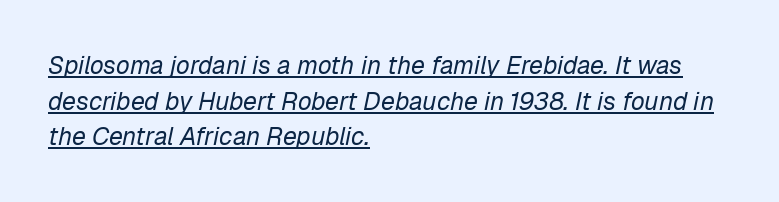
{"italic": "yes", "lean": "right", "slant_degrees": 12, "bold": "no", "underline": "yes", "align": "left", "line_spacing": "normal", "line_spacing_ratio": 1.43, "letter_spacing": "normal", "letter_spacing_em": 0.0, "glyph_px": 25}
